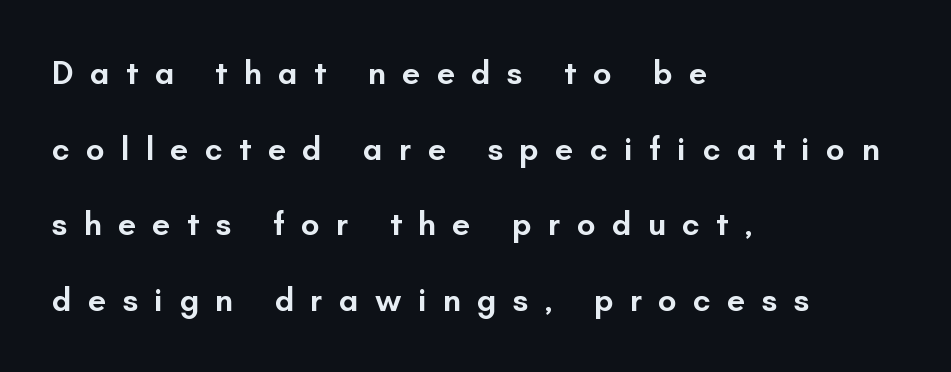
Compared with typical body copy, the letter spacing here is much looser. Looks like regular typesetting: each glyph gets only the width it needs. It's the straight-up-and-down kind of type. Bold? Not quite — semibold, heavier than regular but stopping short. Caption: multi-line text, flush left, ragged right.
